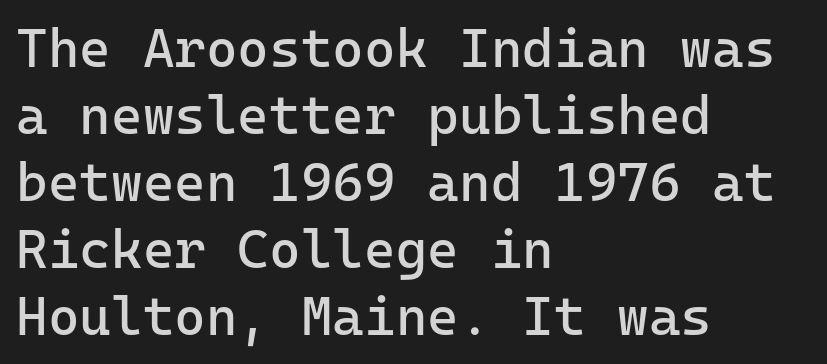
The strip under each line holds only bare page. Characters follow at the spacing the type designer built in. If you drew a line through each stem, it would be perfectly vertical. The passage is arranged the way most books set body copy — flush left. Each letter, wide or thin by design, is forced into the same width here.
